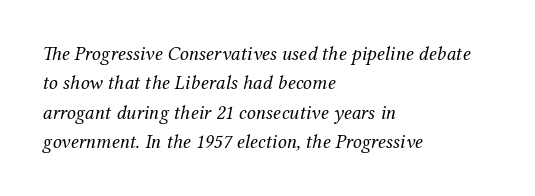
How are the letters spaced? Ordinarily, with no added tracking. Weight: not bold — regular or lighter. Horizontal alignment here is leftward, the default for most running prose. There's an unmistakable incline to the writing here.
